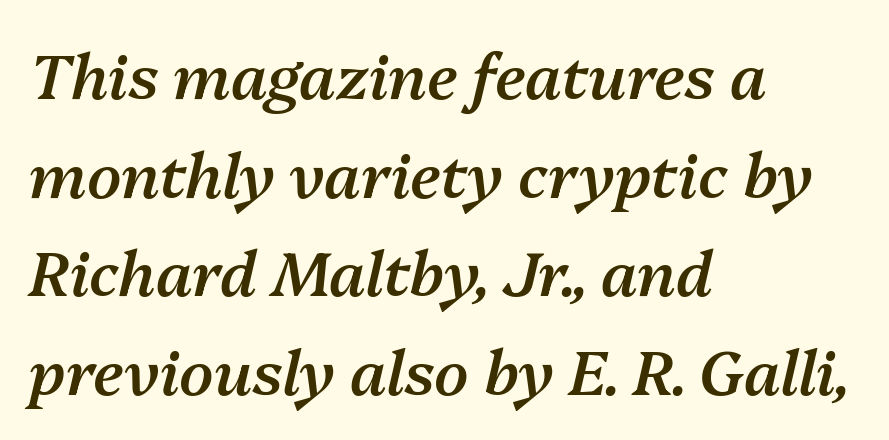
Q: Is the text bold? A: Semi-bold.
Q: Is the text italic (slanted)? A: Yes, it leans right by about 13 degrees.
Q: Is the text underlined? A: No.
Q: How is the paragraph aligned? A: Left-aligned.
Q: Is the spacing between letters normal or unusually wide? A: Normal.
Q: Is the spacing between lines tight, normal or loose? A: Normal.
Q: Width (condensed, normal, or wide)? A: Normal.
Q: Stroke contrast? A: Medium.
Q: x-height? A: Medium.
Q: Monospaced? A: No.
